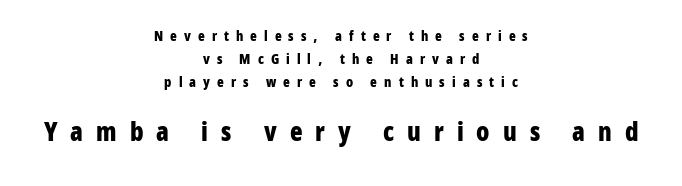
{"italic": "no", "bold": "yes", "underline": "no", "align": "center", "line_spacing": "normal", "line_spacing_ratio": 1.65, "letter_spacing": "wide", "letter_spacing_em": 0.5, "larger_block": "second", "size_ratio": 1.86, "glyph_px": 26}
